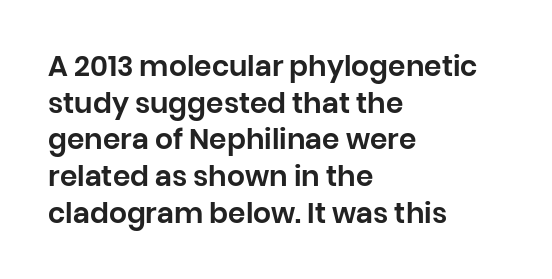
The image shows 28 px sans-serif type, upright; set left-aligned, normal line spacing (1.31x), normal letter spacing, not underlined; low stroke contrast and a large x-height.
